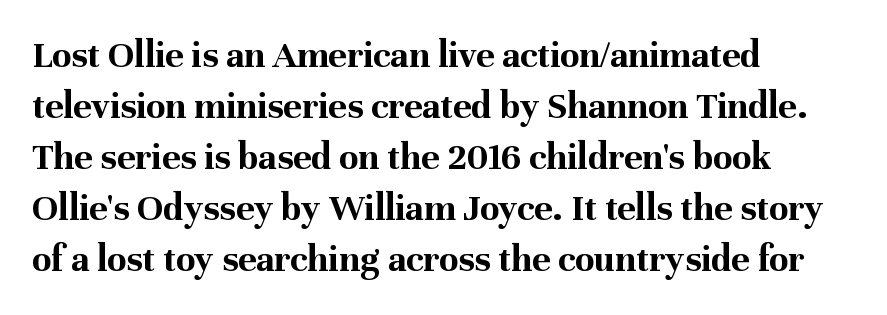
Q: Is the text bold? A: Yes.
Q: Is the text italic (slanted)? A: No, it is upright.
Q: Is the typeface a serif or a sans-serif typeface? A: Serif.
Q: Is the text underlined? A: No.
Q: How is the paragraph aligned? A: Left-aligned.
Q: Is the spacing between letters normal or unusually wide? A: Normal.
Q: Is the spacing between lines tight, normal or loose? A: Normal.
Q: Width (condensed, normal, or wide)? A: Normal.
Q: Stroke contrast? A: Medium.
Q: x-height? A: Medium.
Q: Monospaced? A: No.
